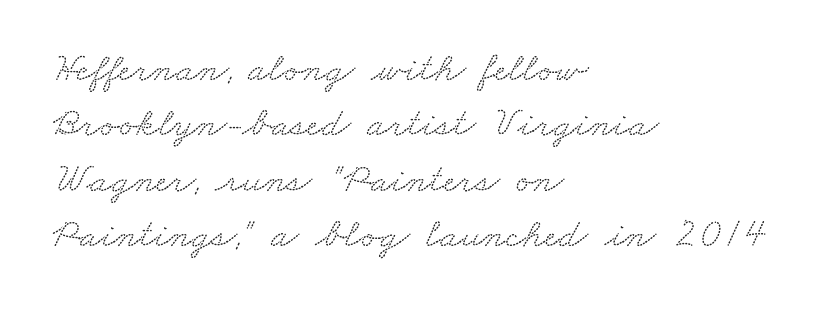
Letters rest on an invisible, unmarked baseline. Left-aligned paragraph, ragged on the right. You could not count columns in this text — the font is proportionally spaced. Between one letter and the next there's only the usual sliver of space.
